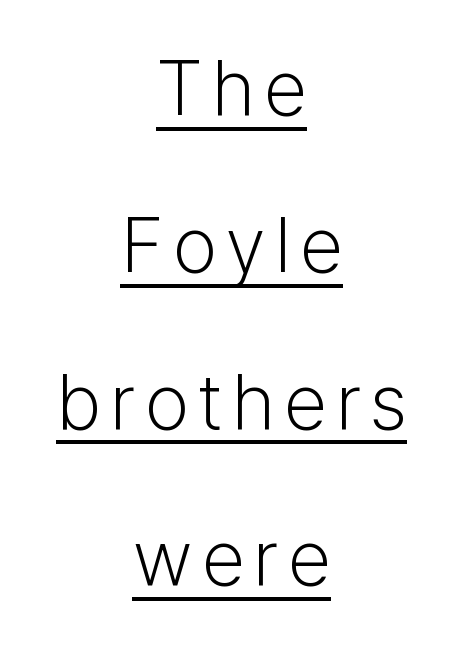
Q: Is the text bold? A: No.
Q: Is the text italic (slanted)? A: No, it is upright.
Q: Is the typeface a serif or a sans-serif typeface? A: Sans-serif.
Q: Is the text underlined? A: Yes.
Q: How is the paragraph aligned? A: Centered.
Q: Is the spacing between lines tight, normal or loose? A: Loose.
Q: Width (condensed, normal, or wide)? A: Normal.
Q: Stroke contrast? A: Low.
Q: x-height? A: Medium.
Q: Monospaced? A: No.
